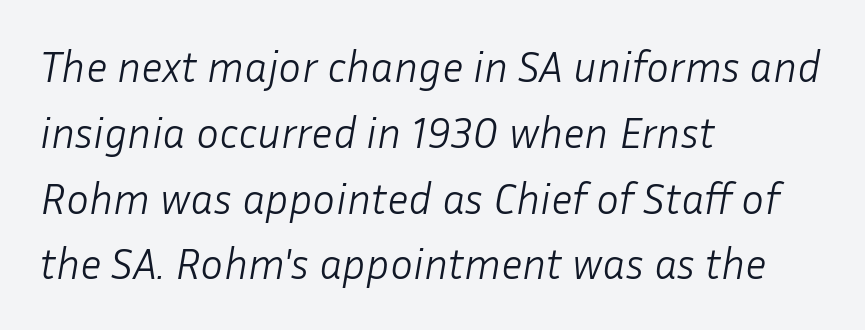
These lines stack with their left ends in a neat column. These lines are rendered in a variable-pitch font. You could call the tracking neutral — neither tight nor loose. What's the leading like? Ordinary, nothing unusual. Weight class: somewhere from thin through regular.
